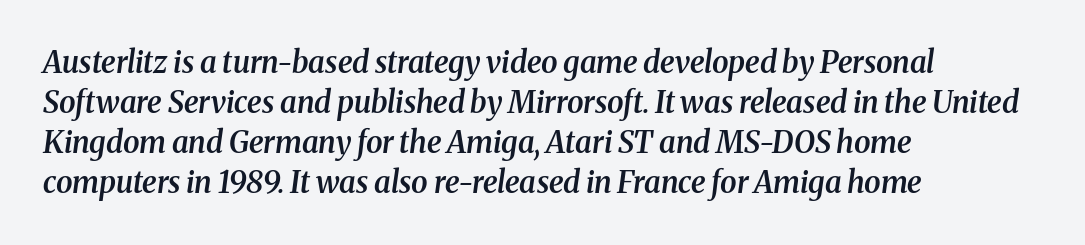
{"serif": "yes", "italic": "yes", "lean": "right", "slant_degrees": 8, "bold": "semi", "weight": "semibold", "width": "normal", "stroke_contrast": "medium", "x_height": "medium", "monospaced": "no", "underline": "no", "align": "left", "line_spacing": "normal", "line_spacing_ratio": 1.33, "letter_spacing": "normal", "letter_spacing_em": 0.0, "glyph_px": 30}
